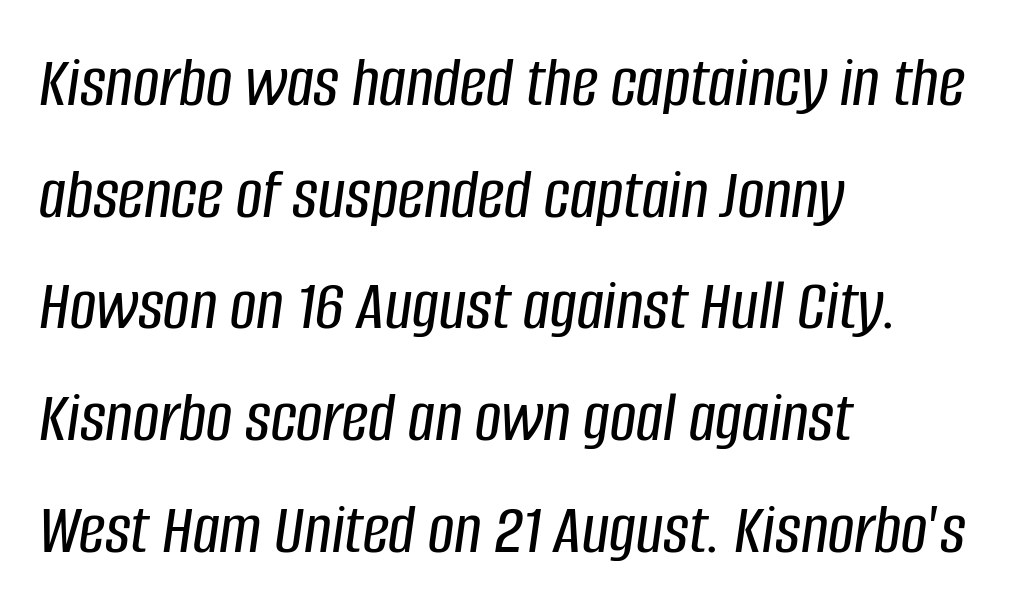
{"italic": "yes", "lean": "right", "slant_degrees": 8, "width": "condensed", "stroke_contrast": "low", "x_height": "large", "monospaced": "no", "underline": "no", "align": "left", "line_spacing": "normal", "line_spacing_ratio": 1.53, "letter_spacing": "normal", "letter_spacing_em": 0.0, "glyph_px": 73}
